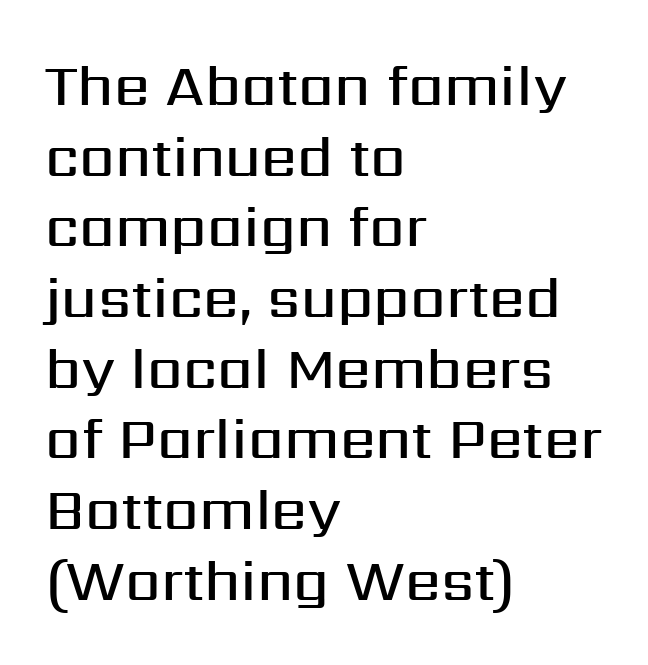
The image shows 57 px semibold sans-serif type, upright; set left-aligned, line spacing 1.24x, normal letter spacing, not underlined; medium stroke contrast and a medium x-height.
